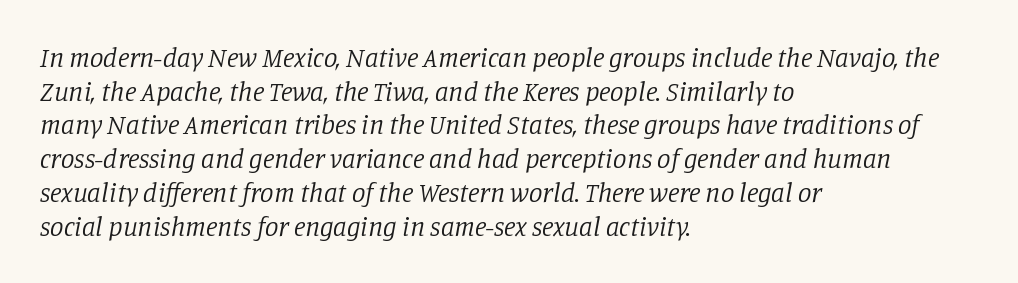
The image shows 27 px text type, italic (leaning right); set left-aligned, normal line spacing (1.25x), normal letter spacing, not underlined.
